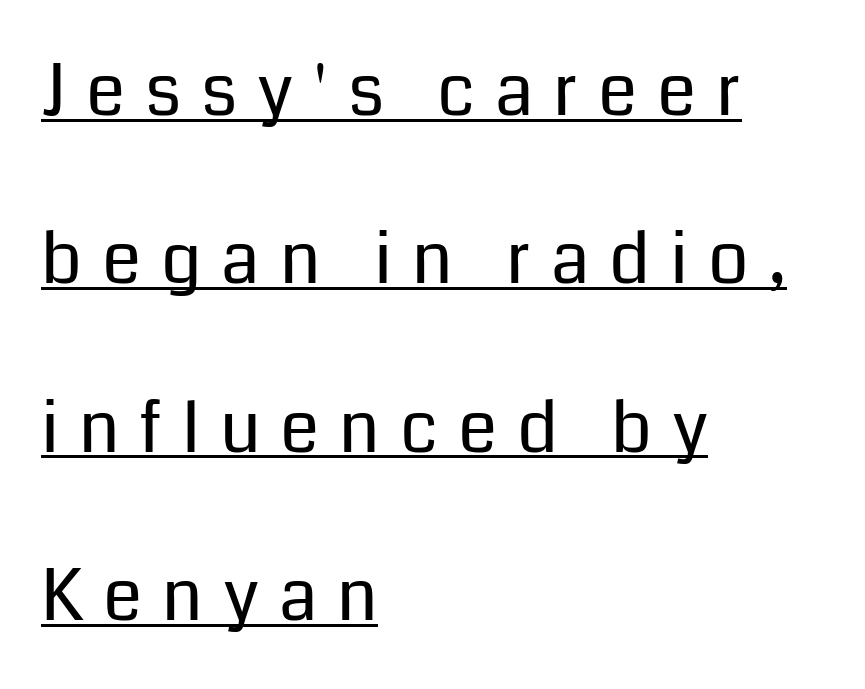
Q: Is the text bold? A: No.
Q: Is the text italic (slanted)? A: No, it is upright.
Q: Is the typeface a serif or a sans-serif typeface? A: Sans-serif.
Q: Is the text underlined? A: Yes.
Q: How is the paragraph aligned? A: Left-aligned.
Q: Is the spacing between letters normal or unusually wide? A: Unusually wide.
Q: Is the spacing between lines tight, normal or loose? A: Loose.
Q: Width (condensed, normal, or wide)? A: Normal.
Q: Stroke contrast? A: Low.
Q: x-height? A: Medium.
Q: Monospaced? A: No.
